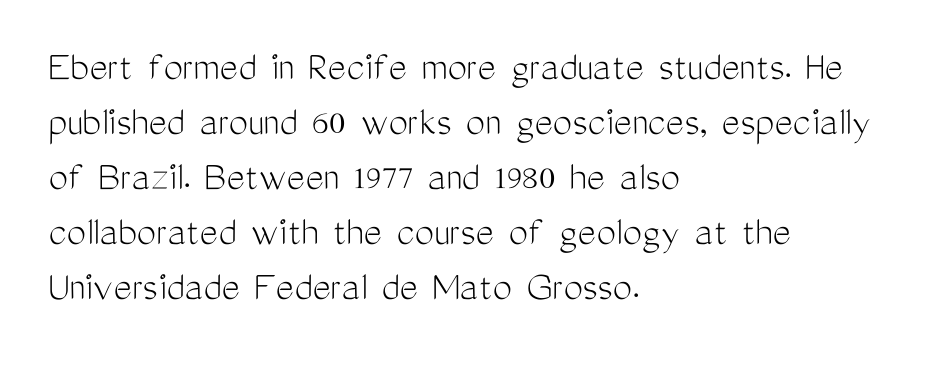
{"serif": "no", "italic": "no", "bold": "no", "weight": "light", "width": "condensed", "stroke_contrast": "medium", "x_height": "medium", "monospaced": "no", "underline": "no", "align": "left", "line_spacing": "normal", "line_spacing_ratio": 1.28, "letter_spacing": "normal", "letter_spacing_em": 0.0, "glyph_px": 43}
